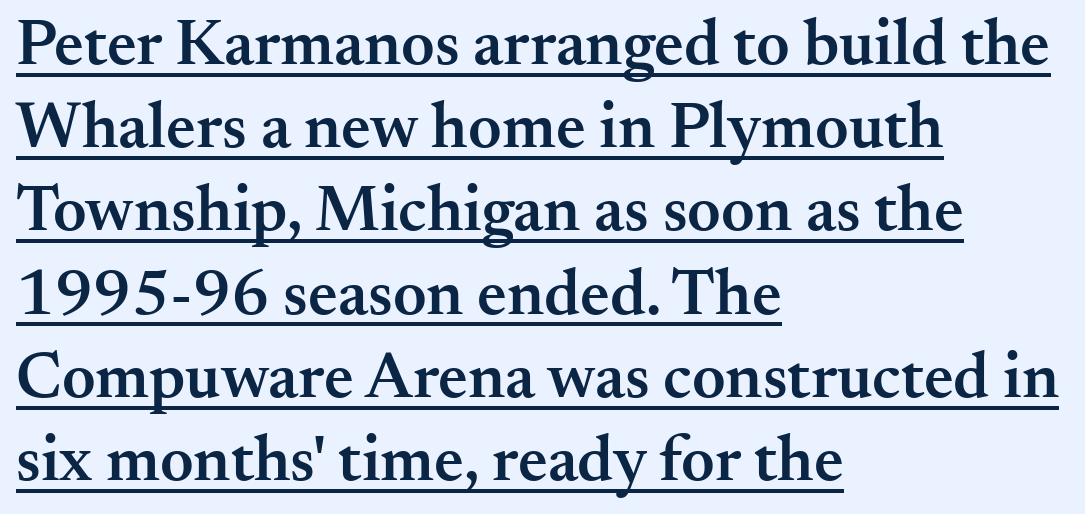
The image shows 65 px semibold serif type, upright; set left-aligned, normal line spacing (1.28x), normal letter spacing, underlined; medium stroke contrast and a small x-height.
